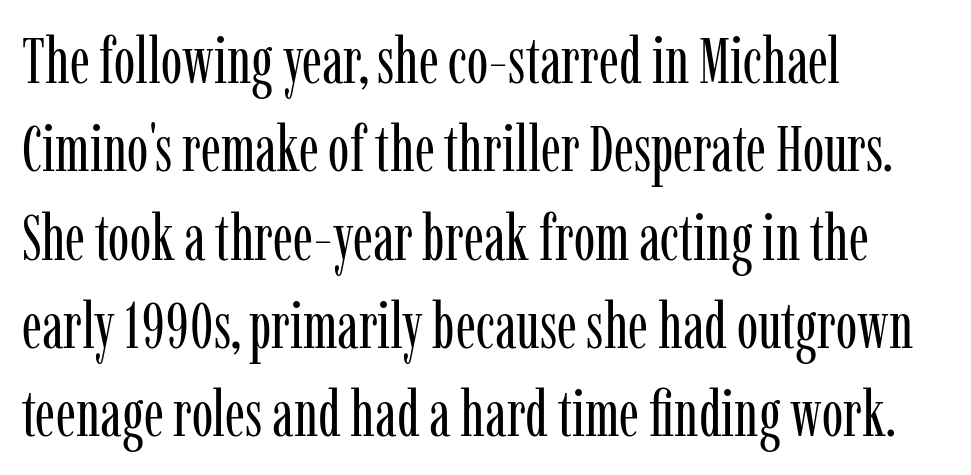
Is this a fixed-width face? No — the glyphs have proportional, varying widths. A typesetter would call this zero additional tracking. I'd call this a serif setting — the letters wear small feet. The axis of the letterforms is exactly vertical.
